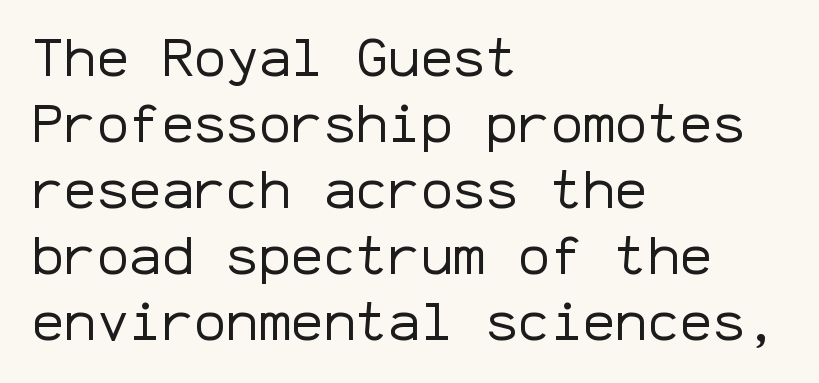
Q: Is the text bold? A: No.
Q: Is the text italic (slanted)? A: No, it is upright.
Q: Is the typeface a serif or a sans-serif typeface? A: Sans-serif.
Q: Is the text underlined? A: No.
Q: How is the paragraph aligned? A: Left-aligned.
Q: Is the spacing between letters normal or unusually wide? A: Normal.
Q: Width (condensed, normal, or wide)? A: Normal.
Q: Stroke contrast? A: Low.
Q: x-height? A: Medium.
Q: Monospaced? A: Yes.
